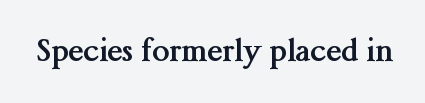
{"serif": "yes", "italic": "no", "bold": "yes", "weight": "semibold", "width": "normal", "stroke_contrast": "medium", "x_height": "medium", "monospaced": "no", "underline": "no", "letter_spacing": "normal", "letter_spacing_em": 0.0, "glyph_px": 31}
